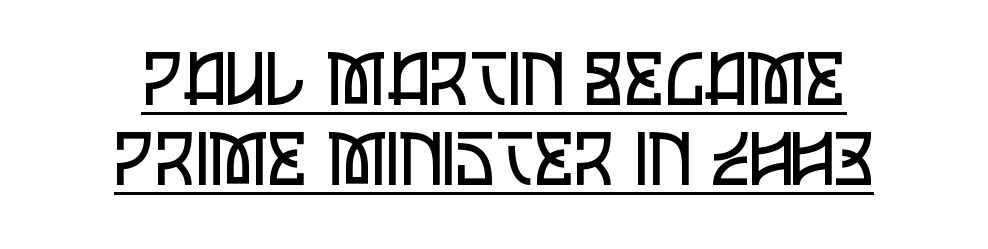
Q: Is the text bold? A: No.
Q: Is the text italic (slanted)? A: No, it is upright.
Q: Is the typeface a serif or a sans-serif typeface? A: Sans-serif.
Q: Is the text underlined? A: Yes.
Q: Is the spacing between letters normal or unusually wide? A: Normal.
Q: Is the spacing between lines tight, normal or loose? A: Tight.
Q: Width (condensed, normal, or wide)? A: Condensed.
Q: Stroke contrast? A: Low.
Q: x-height? A: Large.
Q: Monospaced? A: No.
